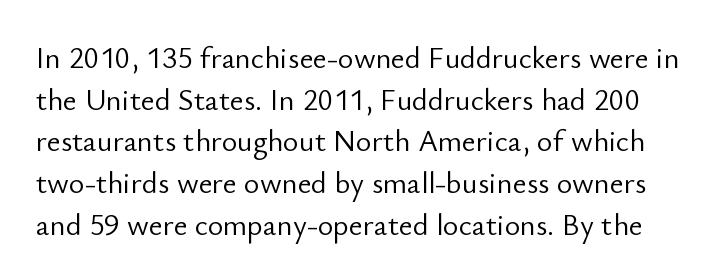
{"serif": "no", "italic": "no", "bold": "no", "weight": "light", "width": "normal", "stroke_contrast": "low", "x_height": "small", "monospaced": "no", "underline": "no", "line_spacing": "normal", "line_spacing_ratio": 1.39, "letter_spacing": "normal", "letter_spacing_em": 0.0, "glyph_px": 30}
